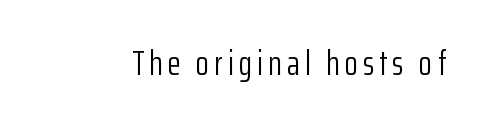
The image shows 35 px light, condensed sans-serif type, upright; set not underlined; low stroke contrast and a medium x-height.
